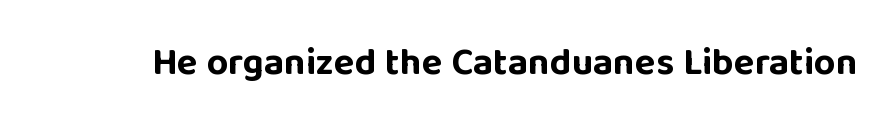
Each letter keeps its own natural width here, so spacing adapts to shape. Descenders hang freely into open space. Observe the ordinary spacing: letters are neighbours, not strangers. These lines were composed using upright roman letters. The designer went with a sans here, leaving each stem footless.
